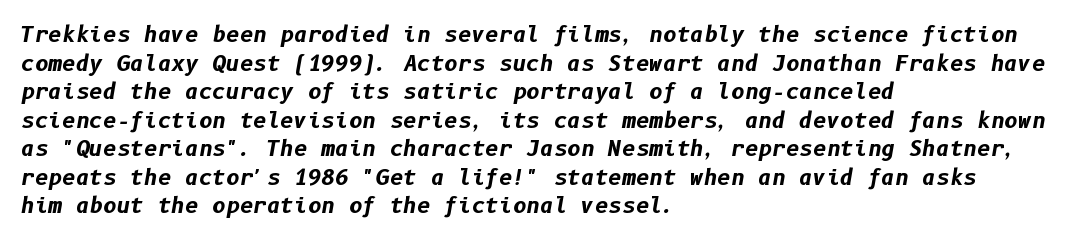
Q: Is the text bold? A: Yes.
Q: Is the text italic (slanted)? A: Yes, it leans right by about 10 degrees.
Q: Is the text underlined? A: No.
Q: How is the paragraph aligned? A: Left-aligned.
Q: Is the spacing between letters normal or unusually wide? A: Normal.
Q: Is the spacing between lines tight, normal or loose? A: Normal.
